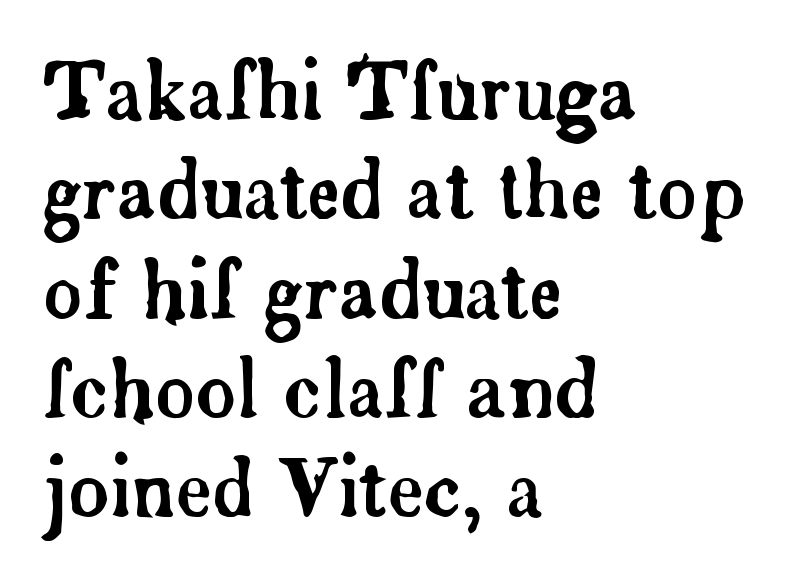
{"serif": "yes", "italic": "no", "width": "normal", "stroke_contrast": "low", "x_height": "small", "monospaced": "no", "underline": "no", "align": "left", "line_spacing": "normal", "line_spacing_ratio": 1.29, "letter_spacing": "normal", "letter_spacing_em": 0.0, "glyph_px": 77}
